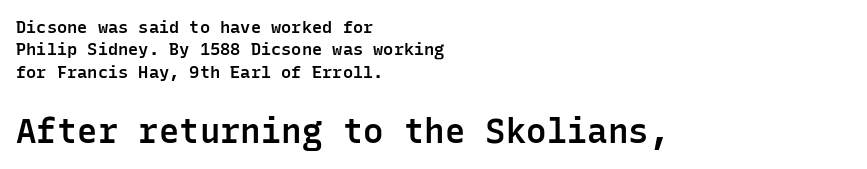
The image shows 34 px semibold sans-serif type, upright, monospaced; set left-aligned, normal line spacing (1.31x), normal letter spacing, not underlined; the second (bottom) block is 2.0x larger; low stroke contrast and a medium x-height.
